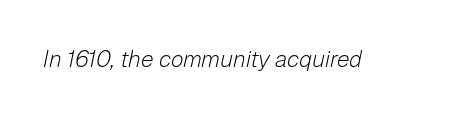
{"italic": "yes", "lean": "right", "slant_degrees": 12, "bold": "no", "underline": "no", "letter_spacing": "normal", "letter_spacing_em": 0.0, "glyph_px": 23}
